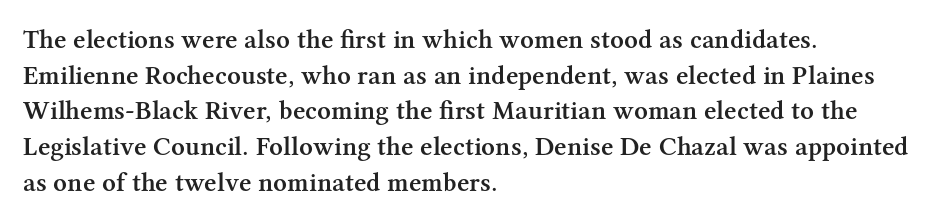
Q: Is the text bold? A: Semi-bold.
Q: Is the text italic (slanted)? A: No, it is upright.
Q: Is the text underlined? A: No.
Q: How is the paragraph aligned? A: Left-aligned.
Q: Is the spacing between letters normal or unusually wide? A: Normal.
Q: Is the spacing between lines tight, normal or loose? A: Normal.
